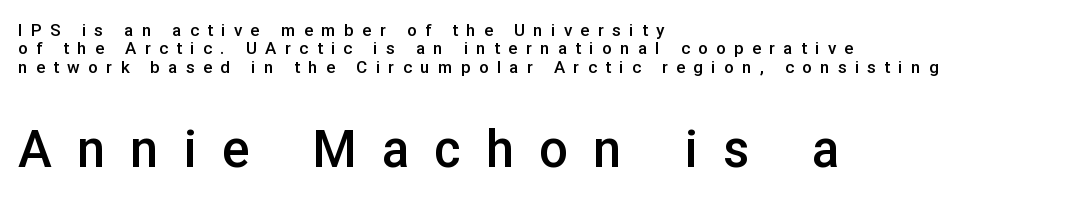
Q: Is the text bold? A: Semi-bold.
Q: Is the text italic (slanted)? A: No, it is upright.
Q: Is the typeface a serif or a sans-serif typeface? A: Sans-serif.
Q: Is the text underlined? A: No.
Q: How is the paragraph aligned? A: Left-aligned.
Q: Is the spacing between letters normal or unusually wide? A: Unusually wide.
Q: Is the spacing between lines tight, normal or loose? A: Tight.
Q: Which block of text is set in a larger size, the first (top) or the second (bottom)? A: The second (bottom) one.
Q: Width (condensed, normal, or wide)? A: Normal.
Q: Stroke contrast? A: Low.
Q: x-height? A: Medium.
Q: Monospaced? A: No.
